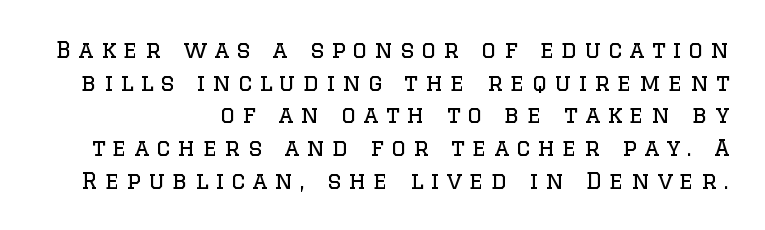
Q: Is the text bold? A: No.
Q: Is the text italic (slanted)? A: No, it is upright.
Q: Is the text underlined? A: No.
Q: How is the paragraph aligned? A: Right-aligned.
Q: Is the spacing between letters normal or unusually wide? A: Unusually wide.
Q: Is the spacing between lines tight, normal or loose? A: Normal.
